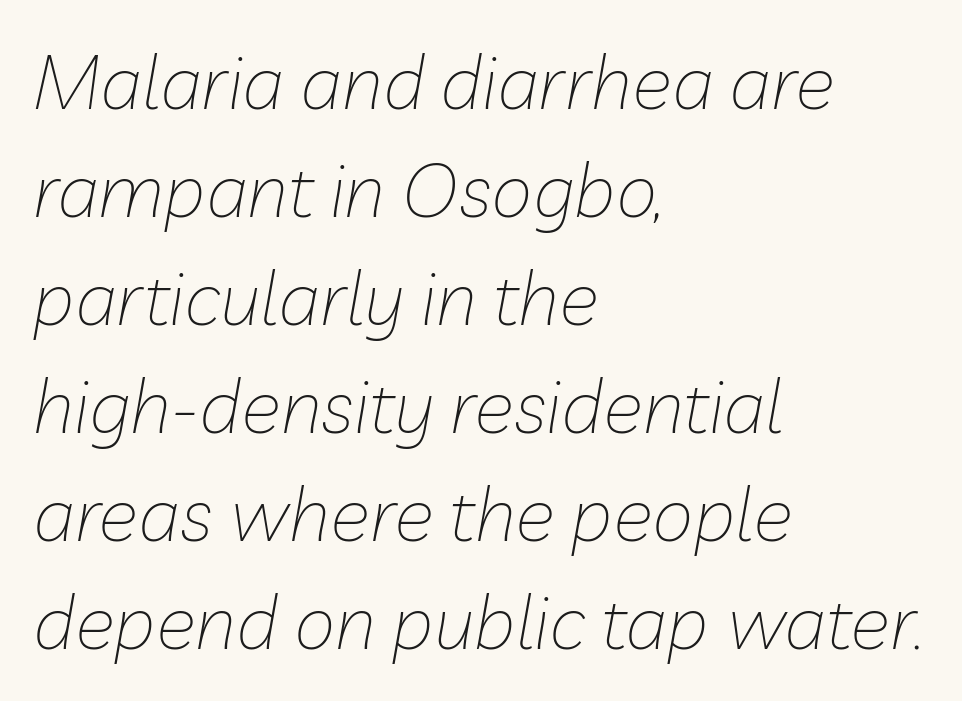
The image shows 75 px thin type, italic (leaning right); set left-aligned, normal line spacing (1.44x), normal letter spacing, not underlined; low stroke contrast and a medium x-height.
